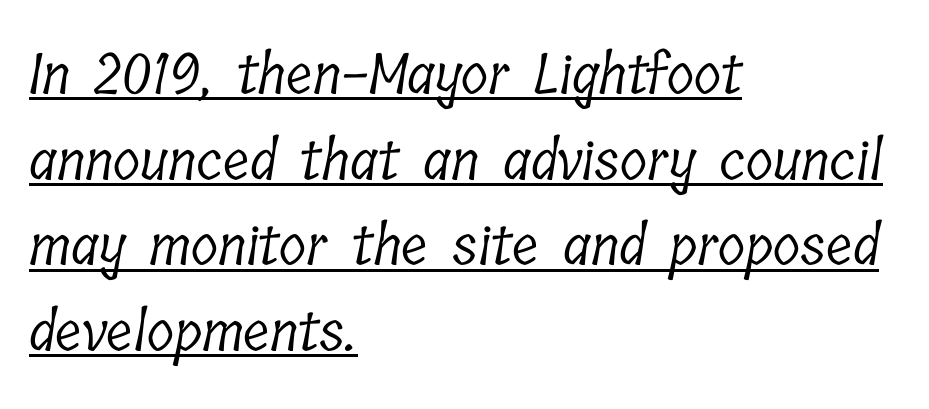
The passage shown is typed in a proportional face where columns would drift. Leftover space on each line is placed entirely after the last word. Each word holds together tightly as a unit, with standard inter-letter gaps. The glyphs in this specimen are seriffed.
